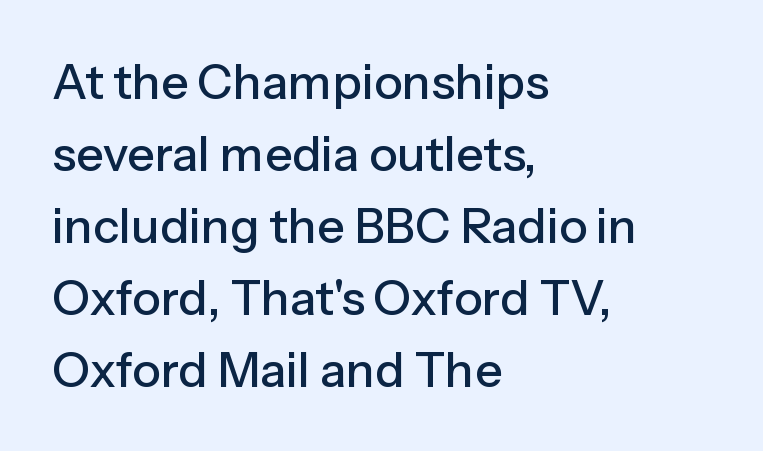
The image shows 48 px sans-serif type, upright; set left-aligned, normal line spacing (1.5x), normal letter spacing, not underlined; low stroke contrast and a medium x-height.
